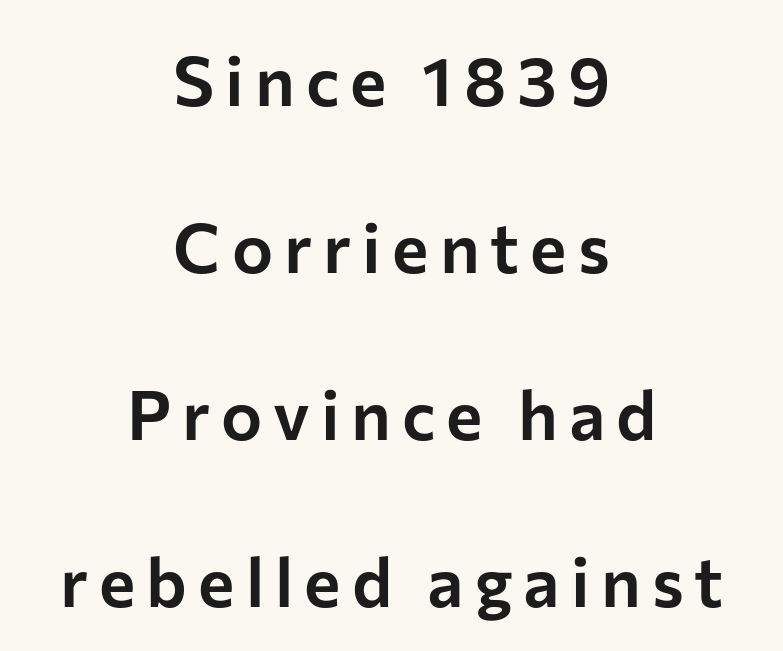
Q: Is the text italic (slanted)? A: No, it is upright.
Q: Is the typeface a serif or a sans-serif typeface? A: Sans-serif.
Q: Is the text underlined? A: No.
Q: How is the paragraph aligned? A: Centered.
Q: Is the spacing between lines tight, normal or loose? A: Loose.
Q: Width (condensed, normal, or wide)? A: Normal.
Q: Stroke contrast? A: Low.
Q: x-height? A: Medium.
Q: Monospaced? A: No.
